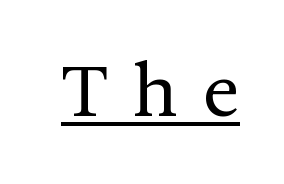
The specimen reads as upright at a glance. Is there an underline? Yes — a line sits under the letters. Spacing between characters has been opened up far beyond the box default. Spacing verdict: proportional, widths tailored to each character.
